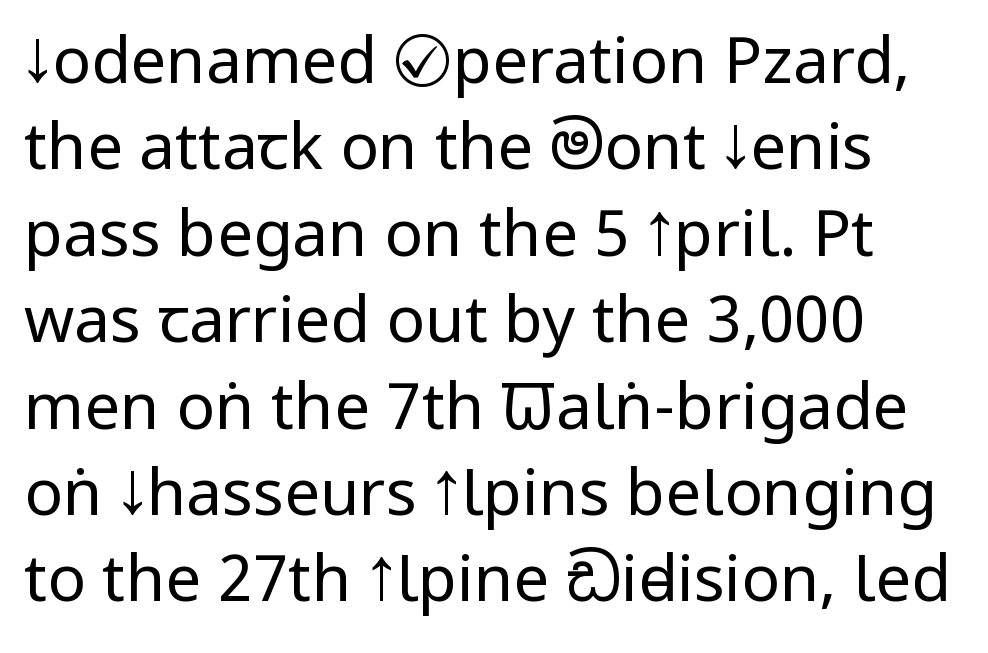
{"serif": "no", "italic": "no", "bold": "no", "weight": "regular", "width": "condensed", "stroke_contrast": "low", "x_height": "large", "monospaced": "no", "underline": "no", "align": "left", "line_spacing": "normal", "line_spacing_ratio": 1.35, "letter_spacing": "normal", "letter_spacing_em": 0.0, "glyph_px": 64}
